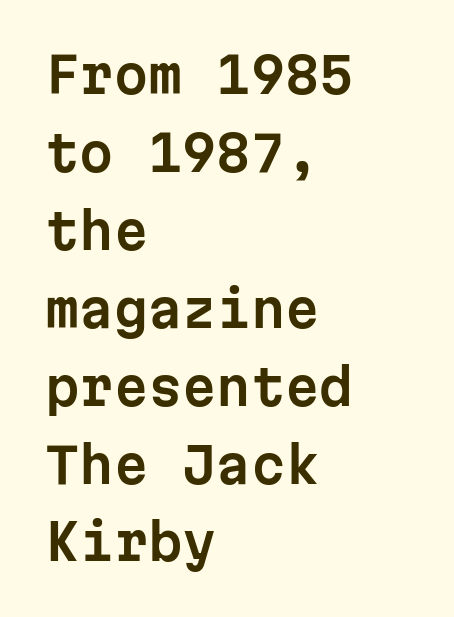
{"serif": "no", "italic": "no", "width": "normal", "stroke_contrast": "low", "x_height": "medium", "monospaced": "yes", "underline": "no", "align": "left", "line_spacing": "normal", "line_spacing_ratio": 1.59, "letter_spacing": "normal", "letter_spacing_em": 0.0, "glyph_px": 49}
